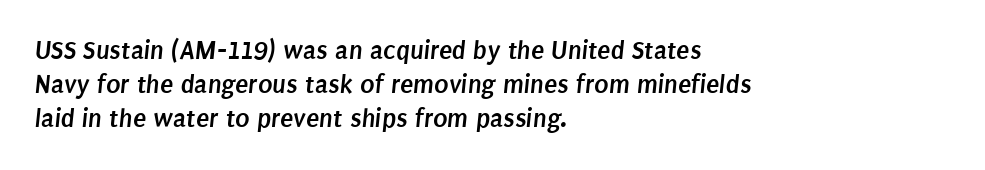
Q: Is the text bold? A: Yes.
Q: Is the text underlined? A: No.
Q: How is the paragraph aligned? A: Left-aligned.
Q: Is the spacing between letters normal or unusually wide? A: Normal.
Q: Is the spacing between lines tight, normal or loose? A: Normal.
